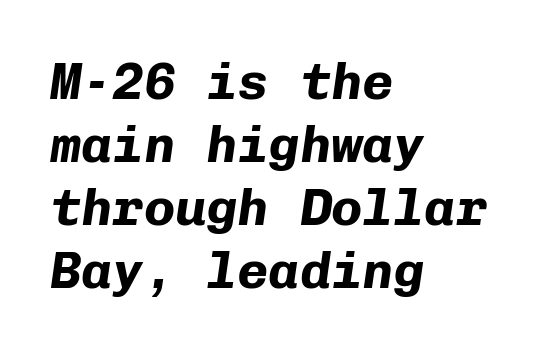
Q: Is the text bold? A: Yes.
Q: Is the text italic (slanted)? A: Yes, it leans right by about 8 degrees.
Q: Is the text underlined? A: No.
Q: How is the paragraph aligned? A: Left-aligned.
Q: Is the spacing between letters normal or unusually wide? A: Normal.
Q: Width (condensed, normal, or wide)? A: Normal.
Q: Stroke contrast? A: Low.
Q: x-height? A: Medium.
Q: Monospaced? A: Yes.
